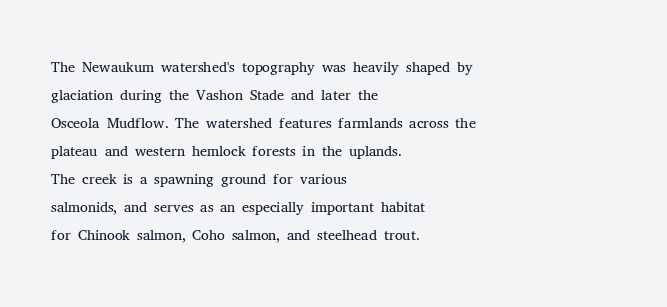
{"italic": "no", "bold": "no", "underline": "no", "align": "left", "line_spacing": "normal", "line_spacing_ratio": 1.27, "letter_spacing": "normal", "letter_spacing_em": 0.0, "glyph_px": 22}
